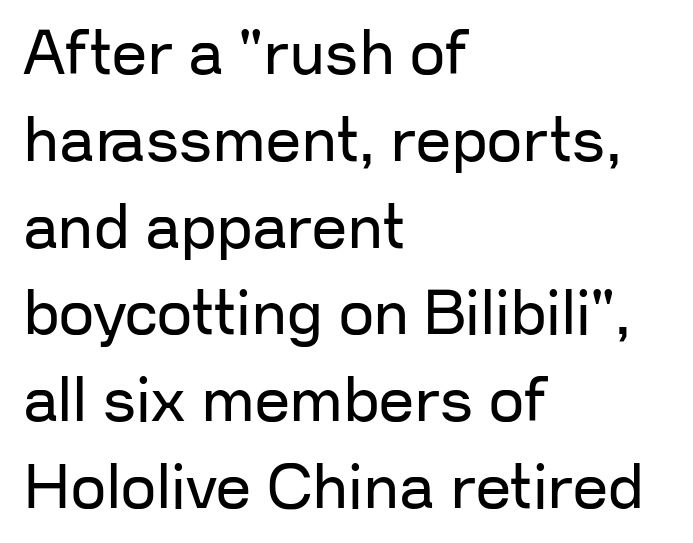
If you drew a ruler down the left edge, every line would touch it. A sans-serif font was chosen for this passage. The passage shown is not bold in any degree. Descender tails drop into unmarked territory. Each letter keeps its own natural width here, so spacing adapts to shape. Upright lettering throughout.
